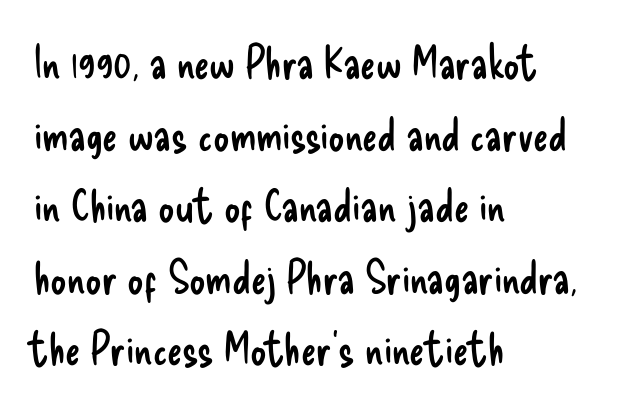
Q: Is the text bold? A: No.
Q: Is the text italic (slanted)? A: No, it is upright.
Q: Is the typeface a serif or a sans-serif typeface? A: Sans-serif.
Q: Is the text underlined? A: No.
Q: How is the paragraph aligned? A: Left-aligned.
Q: Is the spacing between letters normal or unusually wide? A: Normal.
Q: Is the spacing between lines tight, normal or loose? A: Normal.
Q: Width (condensed, normal, or wide)? A: Condensed.
Q: Stroke contrast? A: Low.
Q: x-height? A: Small.
Q: Monospaced? A: No.
